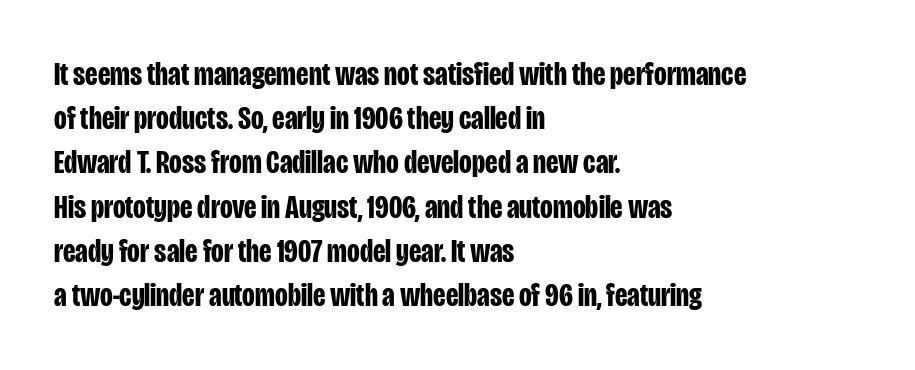
It's the straight-up-and-down kind of type. Varying glyph widths throughout — classic text-font behaviour. You could call the tracking neutral — neither tight nor loose. The passage shown stacks its lines at a standard gap. These lines carry a lot of weight — the face is fully bold.
